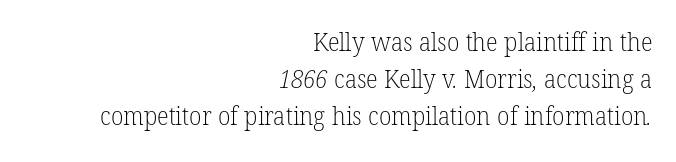
The image shows 25 px text type; set right-aligned, normal line spacing (1.48x), normal letter spacing, not underlined.
